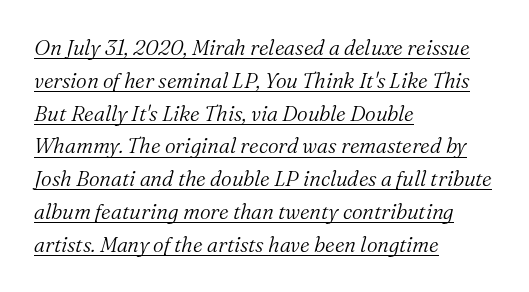
Q: Is the text bold? A: No.
Q: Is the text italic (slanted)? A: Yes, it leans right by about 16 degrees.
Q: Is the text underlined? A: Yes.
Q: How is the paragraph aligned? A: Left-aligned.
Q: Is the spacing between letters normal or unusually wide? A: Normal.
Q: Is the spacing between lines tight, normal or loose? A: Normal.
